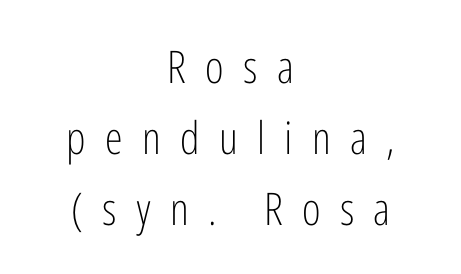
The image shows 45 px light, condensed sans-serif type, upright; set centered, normal line spacing (1.58x), unusually wide letter spacing (+0.43 em), not underlined; low stroke contrast and a medium x-height.
